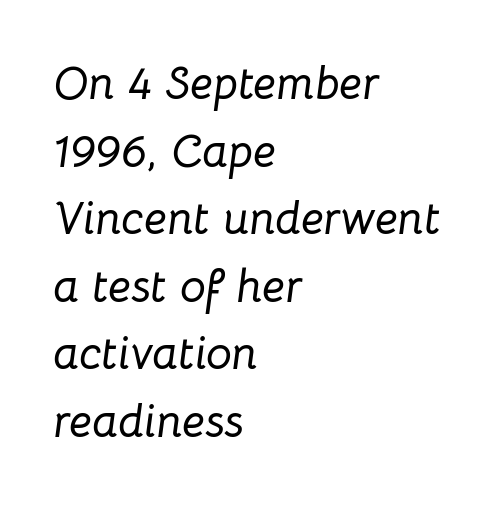
No extra tracking has been applied to these lines. This sample uses an oblique cut, with every glyph tilted off the vertical. Descenders are the only things crossing below the line. You could not count columns in this text — the font is proportionally spaced. The block of text has a typical density, with ordinary space between rows.
